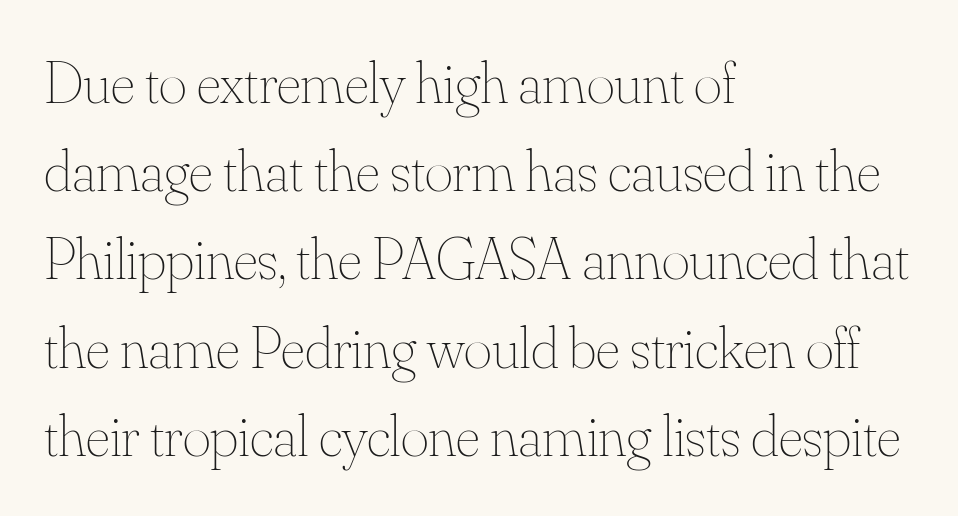
Q: Is the text bold? A: No.
Q: Is the text italic (slanted)? A: No, it is upright.
Q: Is the text underlined? A: No.
Q: How is the paragraph aligned? A: Left-aligned.
Q: Is the spacing between letters normal or unusually wide? A: Normal.
Q: Is the spacing between lines tight, normal or loose? A: Normal.
Q: Width (condensed, normal, or wide)? A: Normal.
Q: Stroke contrast? A: Medium.
Q: x-height? A: Small.
Q: Monospaced? A: No.
